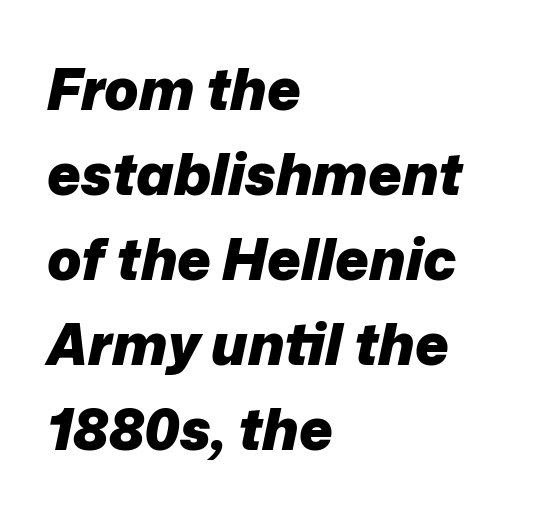
{"italic": "yes", "lean": "right", "slant_degrees": 12, "bold": "yes", "weight": "heavy", "width": "normal", "stroke_contrast": "low", "x_height": "medium", "monospaced": "no", "underline": "no", "align": "left", "line_spacing": "normal", "line_spacing_ratio": 1.49, "letter_spacing": "normal", "letter_spacing_em": 0.0, "glyph_px": 57}
